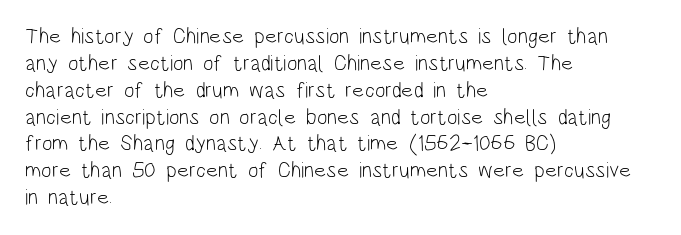
Q: Is the text bold? A: No.
Q: Is the text italic (slanted)? A: No, it is upright.
Q: Is the text underlined? A: No.
Q: How is the paragraph aligned? A: Left-aligned.
Q: Is the spacing between letters normal or unusually wide? A: Normal.
